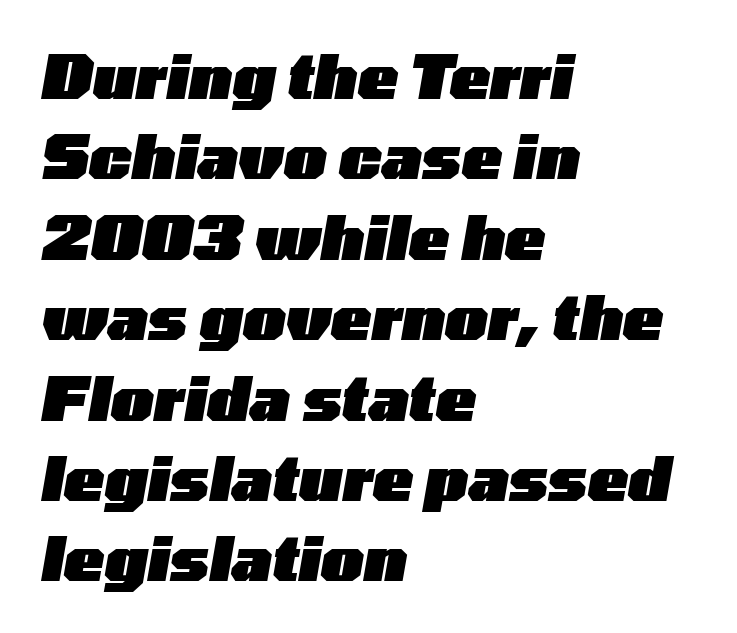
{"italic": "yes", "lean": "right", "slant_degrees": 10, "bold": "yes", "weight": "heavy", "width": "wide", "stroke_contrast": "low", "x_height": "medium", "monospaced": "no", "underline": "no", "align": "left", "line_spacing": "normal", "line_spacing_ratio": 1.34, "letter_spacing": "normal", "letter_spacing_em": 0.0, "glyph_px": 60}
